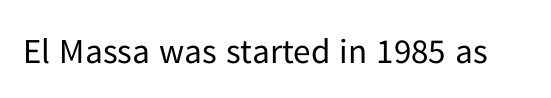
The image shows 35 px regular-weight sans-serif type, upright; set normal letter spacing, not underlined; low stroke contrast and a medium x-height.
